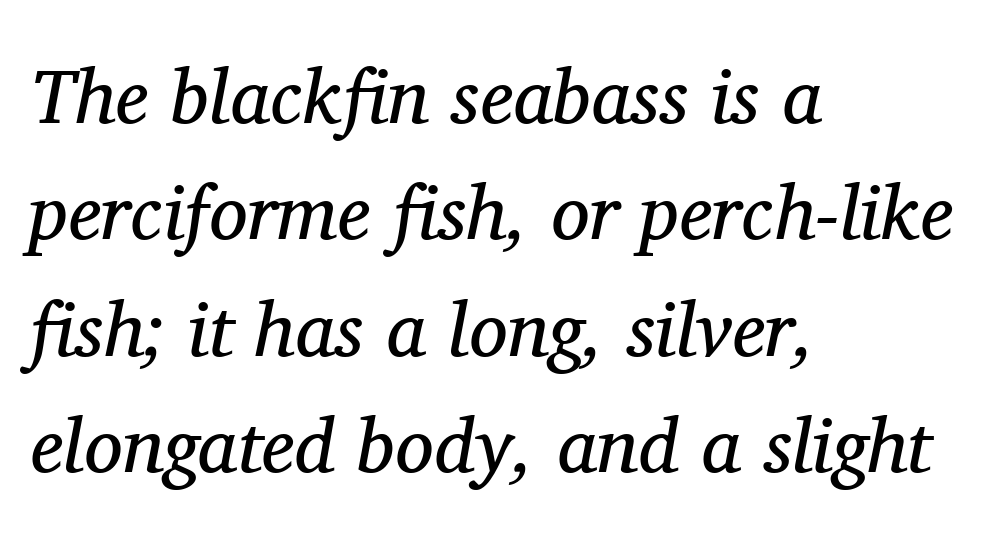
{"serif": "yes", "italic": "yes", "lean": "right", "slant_degrees": 11, "bold": "no", "weight": "regular", "width": "normal", "stroke_contrast": "medium", "x_height": "medium", "monospaced": "no", "underline": "no", "align": "left", "line_spacing": "normal", "line_spacing_ratio": 1.51, "letter_spacing": "normal", "letter_spacing_em": 0.0, "glyph_px": 77}
